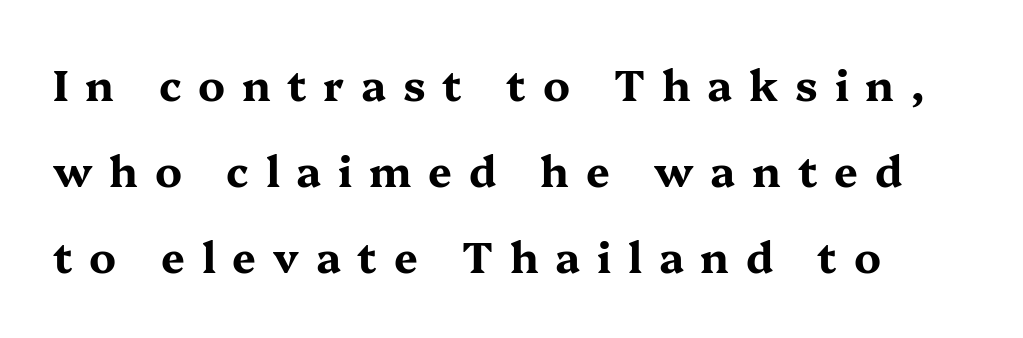
Q: Is the text bold? A: Yes.
Q: Is the text italic (slanted)? A: No, it is upright.
Q: Is the typeface a serif or a sans-serif typeface? A: Serif.
Q: Is the text underlined? A: No.
Q: Is the spacing between letters normal or unusually wide? A: Unusually wide.
Q: Is the spacing between lines tight, normal or loose? A: Loose.
Q: Width (condensed, normal, or wide)? A: Wide.
Q: Stroke contrast? A: Medium.
Q: x-height? A: Medium.
Q: Monospaced? A: No.
